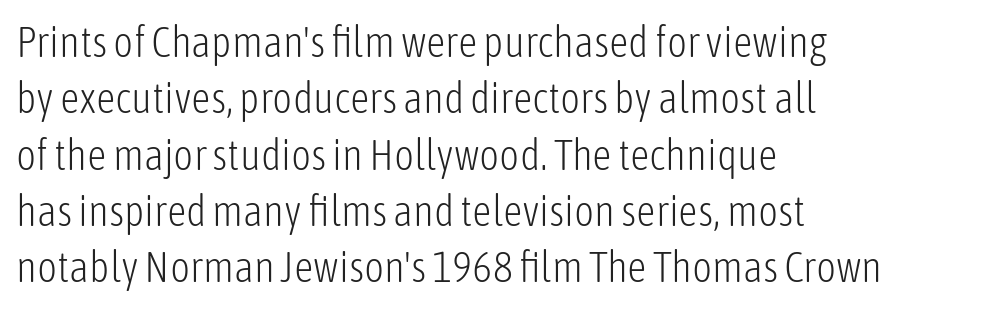
Q: Is the text bold? A: No.
Q: Is the text italic (slanted)? A: No, it is upright.
Q: Is the typeface a serif or a sans-serif typeface? A: Sans-serif.
Q: Is the text underlined? A: No.
Q: How is the paragraph aligned? A: Left-aligned.
Q: Is the spacing between letters normal or unusually wide? A: Normal.
Q: Is the spacing between lines tight, normal or loose? A: Normal.
Q: Width (condensed, normal, or wide)? A: Condensed.
Q: Stroke contrast? A: Low.
Q: x-height? A: Medium.
Q: Monospaced? A: No.
